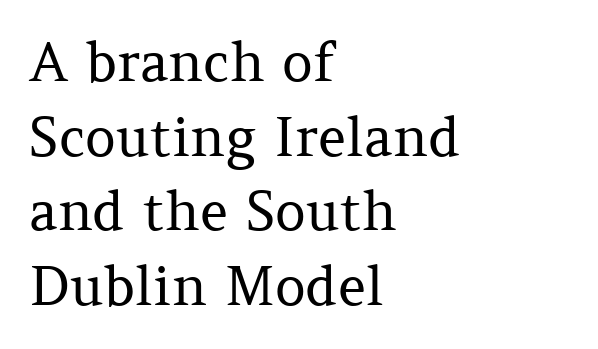
Q: Is the text bold? A: No.
Q: Is the text italic (slanted)? A: No, it is upright.
Q: Is the typeface a serif or a sans-serif typeface? A: Serif.
Q: Is the text underlined? A: No.
Q: How is the paragraph aligned? A: Left-aligned.
Q: Is the spacing between letters normal or unusually wide? A: Normal.
Q: Is the spacing between lines tight, normal or loose? A: Normal.
Q: Width (condensed, normal, or wide)? A: Normal.
Q: Stroke contrast? A: Medium.
Q: x-height? A: Medium.
Q: Monospaced? A: No.
